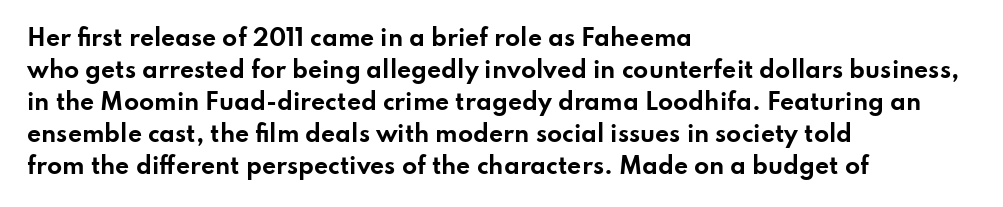
The image shows 22 px bold type, upright; set left-aligned, normal line spacing (1.45x), normal letter spacing, not underlined.
